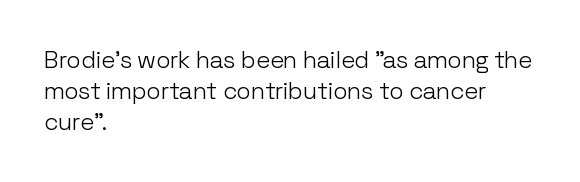
The image shows 24 px text type, upright; set left-aligned, normal line spacing (1.29x), normal letter spacing, not underlined.
